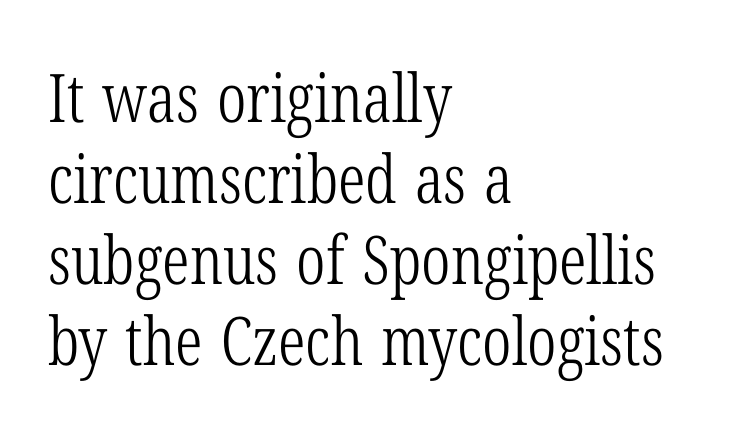
Note: serifs present on the glyphs. The face used here is proportionally spaced, like ordinary book or web type. Horizontally, the lines are justified to the leading edge only. Just letters on the line, the space beneath them empty.
